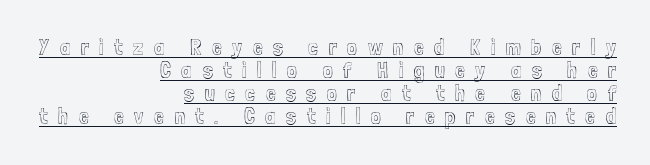
The image shows 22 px text type, upright; set right-aligned, tight line spacing (1.05x), unusually wide letter spacing (+0.48 em), underlined.
